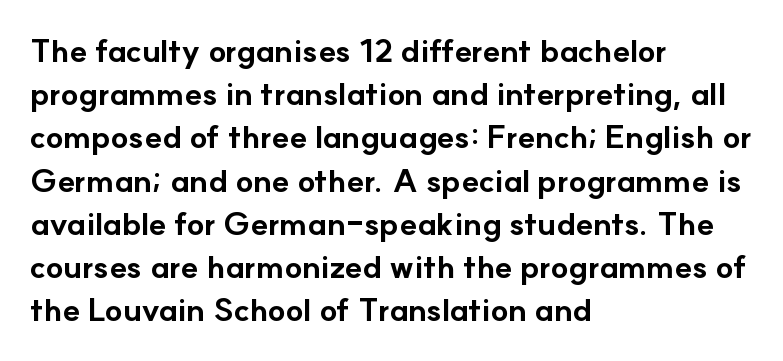
Nothing sits at the stroke ends, so this counts as sans-serif. Just letters on the line, the space beneath them empty. The font is running at its bold setting. Between one letter and the next there's only the usual sliver of space. The letters advance in unequal steps, a hallmark of proportional type.
